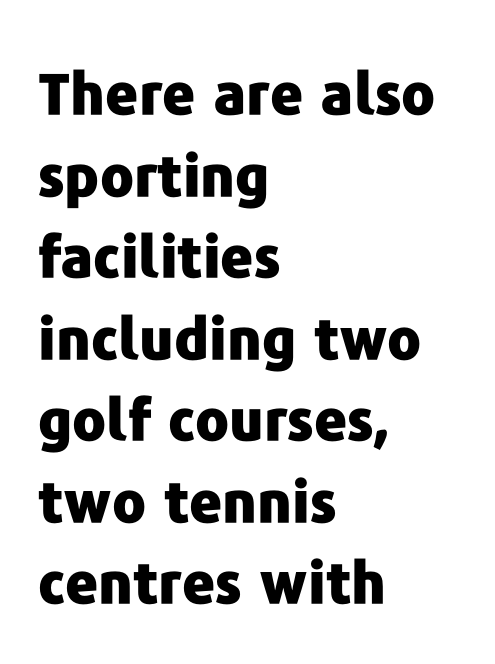
The space beneath each line is pristine and unruled. Summary of weight: heavy, a full bold. This is sans-serif lettering, the kind often seen on screens and signage. Varying glyph widths throughout — classic text-font behaviour.
